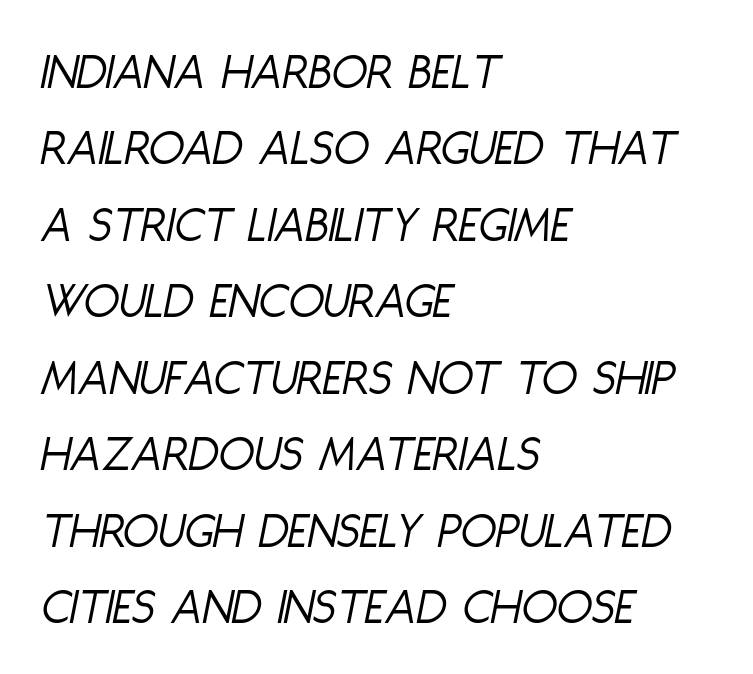
These lines are set flush left with a ragged right edge. What's the leading like? Ordinary, nothing unusual. The face used here is proportionally spaced, like ordinary book or web type. Italic? Definitely — the glyphs are oblique. Compared with a typical body face, this is equally light or lighter still. Each row of text sits above clean, open space.
